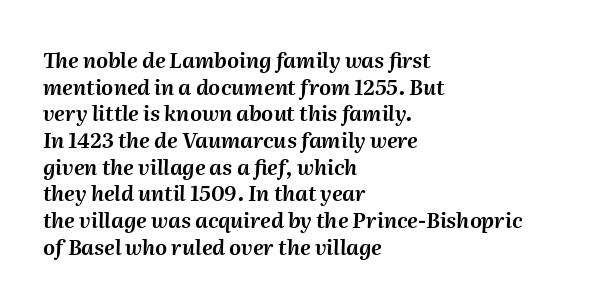
Q: Is the text italic (slanted)? A: Yes, it leans right by about 2 degrees.
Q: Is the text underlined? A: No.
Q: How is the paragraph aligned? A: Left-aligned.
Q: Is the spacing between letters normal or unusually wide? A: Normal.
Q: Is the spacing between lines tight, normal or loose? A: Normal.
